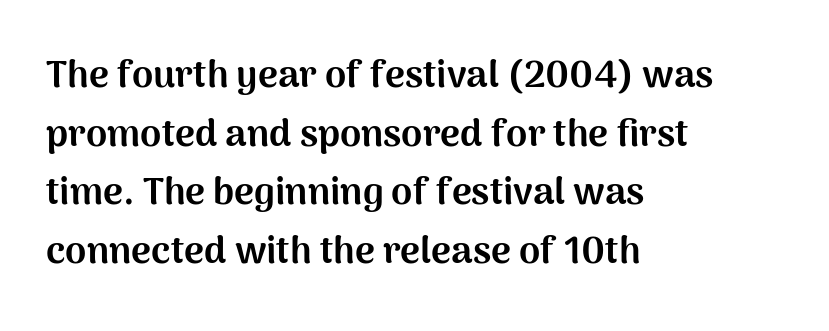
Q: Is the text bold? A: Yes.
Q: Is the text italic (slanted)? A: No, it is upright.
Q: Is the typeface a serif or a sans-serif typeface? A: Sans-serif.
Q: Is the text underlined? A: No.
Q: How is the paragraph aligned? A: Left-aligned.
Q: Is the spacing between letters normal or unusually wide? A: Normal.
Q: Is the spacing between lines tight, normal or loose? A: Normal.
Q: Width (condensed, normal, or wide)? A: Normal.
Q: Stroke contrast? A: Medium.
Q: x-height? A: Medium.
Q: Monospaced? A: No.
